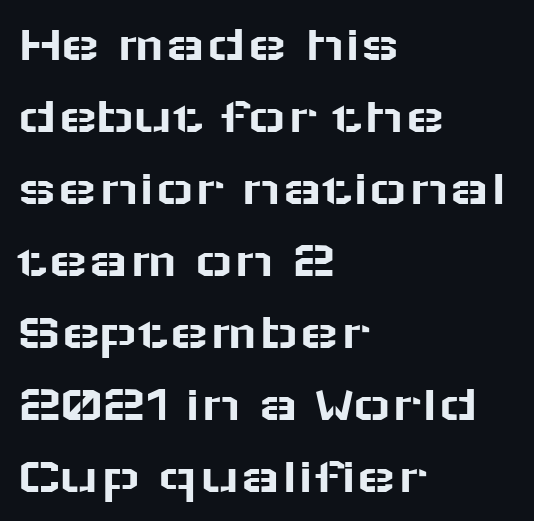
The setting favours the left margin, as ordinary paragraphs usually do. No feet cap the strokes, marking this as sans-serif type. The space beneath each line is pristine and unruled. Here the designer chose a conventional face with non-uniform glyph widths.
